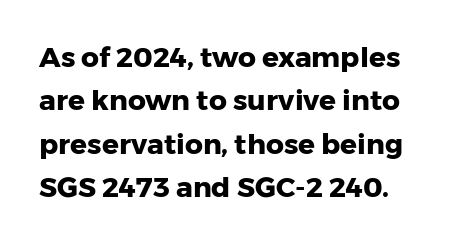
The image shows 28 px heavy sans-serif type, upright; set normal line spacing (1.55x), normal letter spacing, not underlined; low stroke contrast and a medium x-height.
